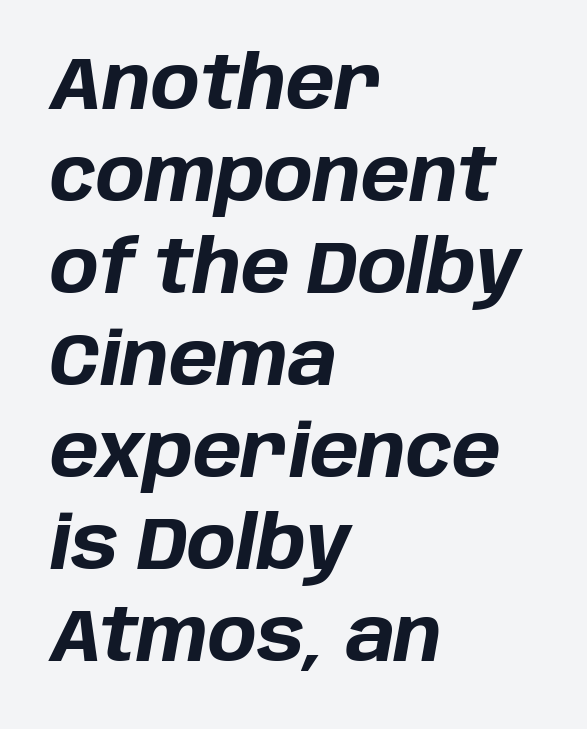
{"italic": "yes", "lean": "right", "slant_degrees": 10, "bold": "yes", "weight": "bold", "width": "normal", "stroke_contrast": "low", "x_height": "large", "monospaced": "no", "underline": "no", "align": "left", "line_spacing": "normal", "line_spacing_ratio": 1.26, "letter_spacing": "normal", "letter_spacing_em": 0.0, "glyph_px": 73}
